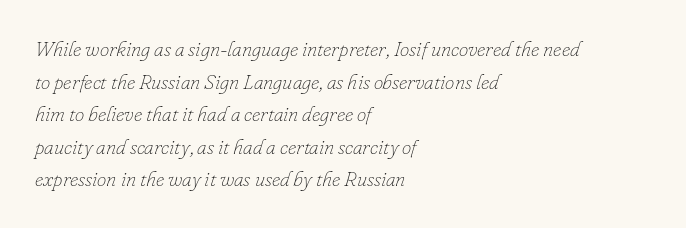
{"italic": "yes", "lean": "right", "slant_degrees": 16, "bold": "no", "underline": "no", "align": "left", "line_spacing": "normal", "line_spacing_ratio": 1.55, "letter_spacing": "normal", "letter_spacing_em": 0.0, "glyph_px": 21}
